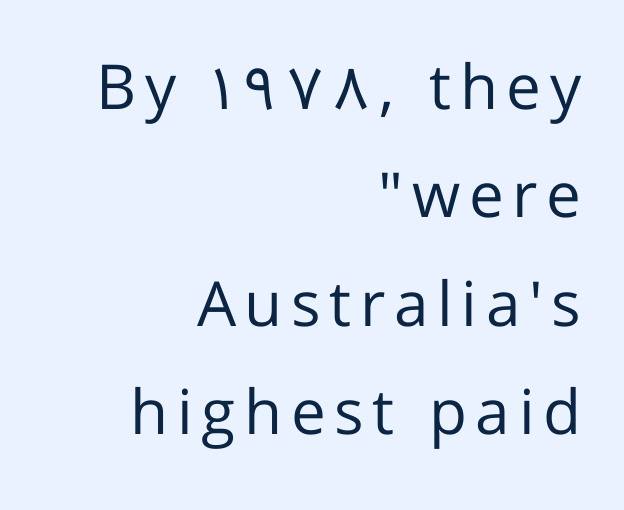
The image shows 62 px regular-weight sans-serif type, upright; set right-aligned, line spacing 1.75x, not underlined; low stroke contrast and a medium x-height.
